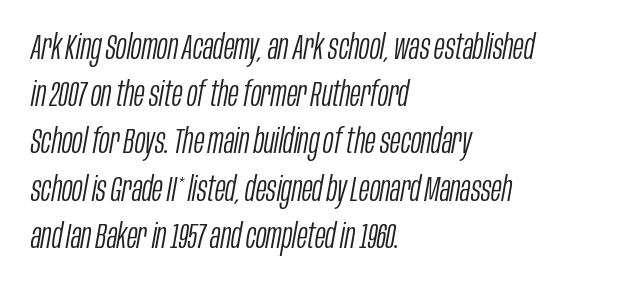
The image shows 35 px light, condensed type, italic (leaning right); set left-aligned, normal line spacing (1.35x), normal letter spacing, not underlined; low stroke contrast and a large x-height.
